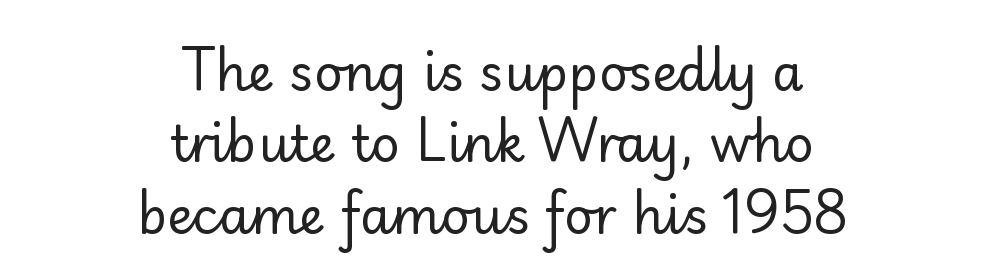
Q: Is the text bold? A: No.
Q: Is the text italic (slanted)? A: No, it is upright.
Q: Is the typeface a serif or a sans-serif typeface? A: Sans-serif.
Q: Is the text underlined? A: No.
Q: How is the paragraph aligned? A: Centered.
Q: Is the spacing between letters normal or unusually wide? A: Normal.
Q: Is the spacing between lines tight, normal or loose? A: Normal.
Q: Width (condensed, normal, or wide)? A: Normal.
Q: Stroke contrast? A: Low.
Q: x-height? A: Small.
Q: Monospaced? A: No.
